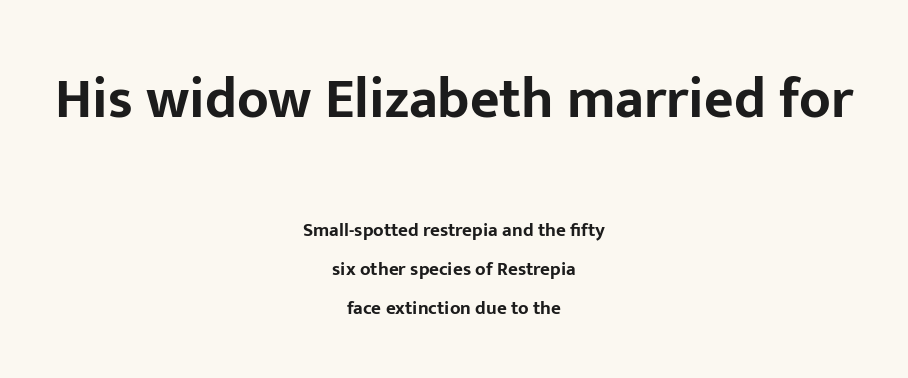
Just letters on the line, the space beneath them empty. Spacing between characters is what you'd get straight out of the box. The typography opts for an upright posture over an oblique one. I'd describe the lettering as bold — thick and assertive.
